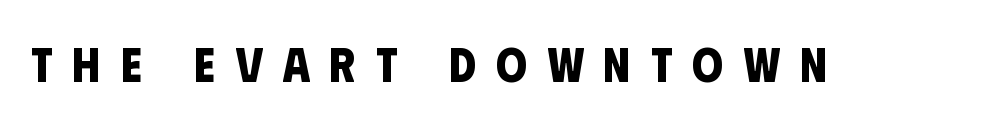
The image shows 49 px bold, condensed sans-serif type; set unusually wide letter spacing (+0.41 em), not underlined; low stroke contrast and a large x-height.
